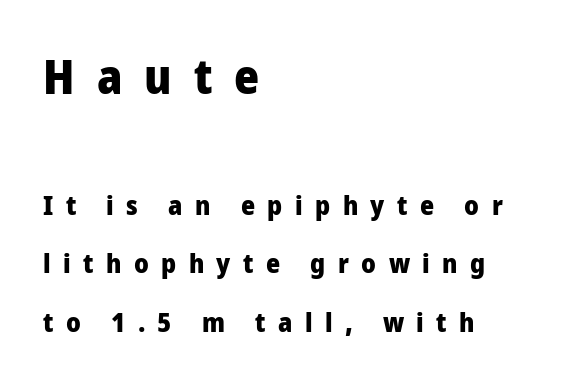
The image shows 48 px heavy sans-serif type, upright; set left-aligned, loose line spacing (2.17x), unusually wide letter spacing (+0.46 em), not underlined; the first (top) block is 1.78x larger; low stroke contrast and a medium x-height.
